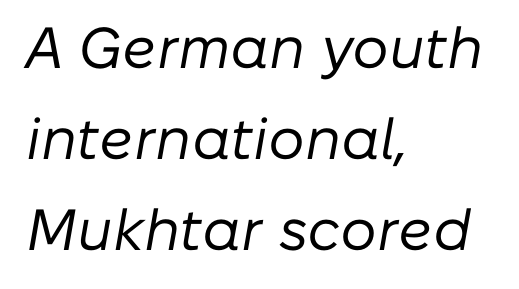
Underlining? Definitely not there. Looks like regular typesetting: each glyph gets only the width it needs. The gaps between neighbouring characters are ordinary and unremarkable. Rendered with sloped, italic letterforms. The passage shown stacks its lines at a standard gap. No chunkiness to these letters — they're not bold.
